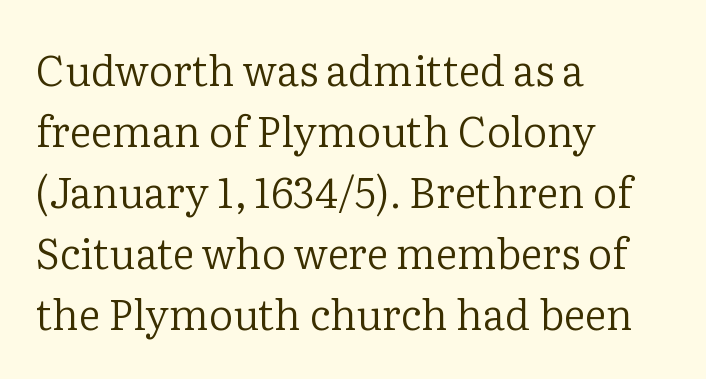
The image shows 42 px regular-weight serif type, upright; set left-aligned, normal line spacing (1.45x), normal letter spacing, not underlined; low stroke contrast and a medium x-height.
